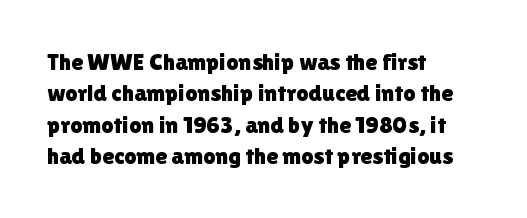
Here the glyphs are tracked normally, forming tight word shapes. Type without underlining. A roman cut, with each character standing at attention. A classic flush-left, rag-right setting is used for this passage.
